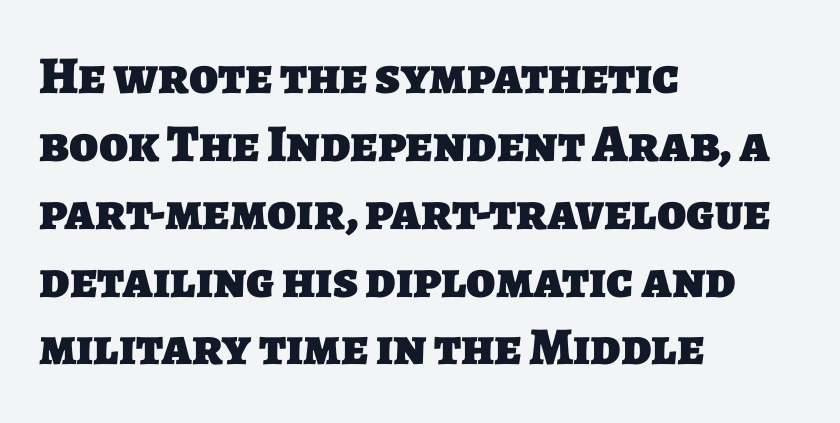
{"serif": "no", "bold": "yes", "weight": "heavy", "width": "normal", "stroke_contrast": "low", "x_height": "large", "monospaced": "no", "underline": "no", "align": "left", "line_spacing": "normal", "line_spacing_ratio": 1.28, "letter_spacing": "normal", "letter_spacing_em": 0.0, "glyph_px": 53}
